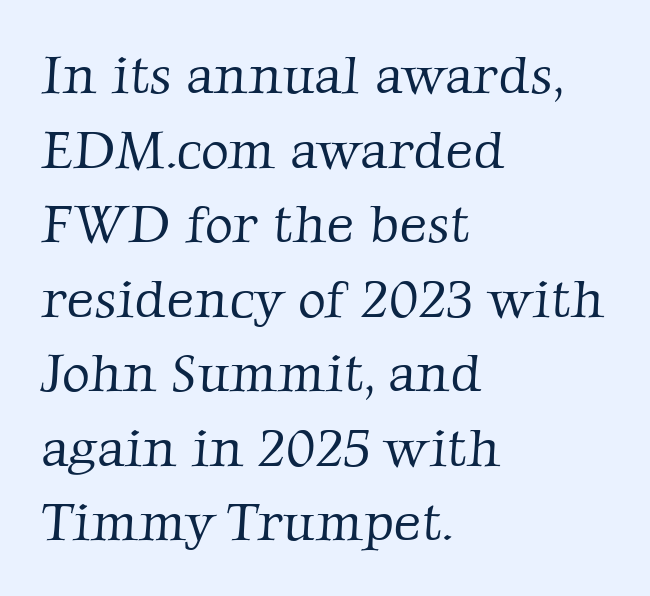
{"serif": "yes", "bold": "no", "weight": "light", "width": "normal", "stroke_contrast": "low", "x_height": "medium", "monospaced": "no", "underline": "no", "align": "left", "line_spacing": "normal", "line_spacing_ratio": 1.38, "letter_spacing": "normal", "letter_spacing_em": 0.0, "glyph_px": 54}
